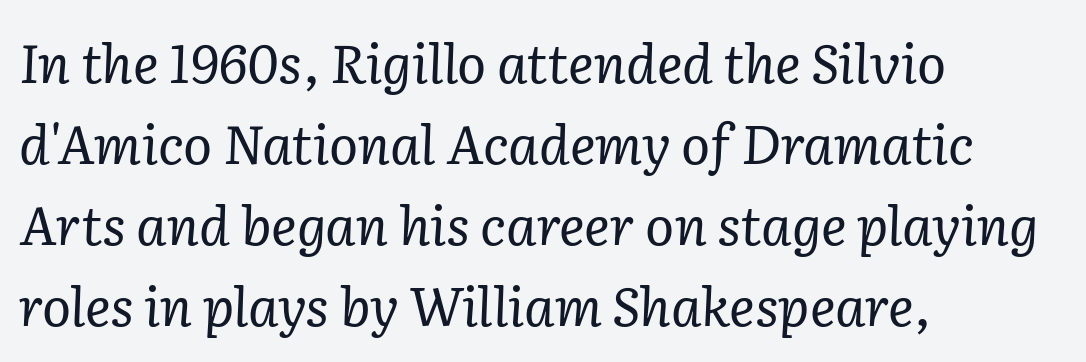
The image shows 54 px regular-weight serif type, italic (leaning right); set left-aligned, normal line spacing (1.5x), normal letter spacing, not underlined; low stroke contrast and a medium x-height.
